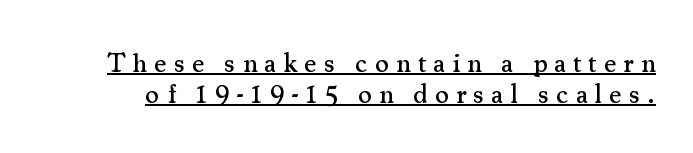
The image shows 27 px text type, upright; set tight line spacing (1.13x), unusually wide letter spacing (+0.26 em), underlined.
